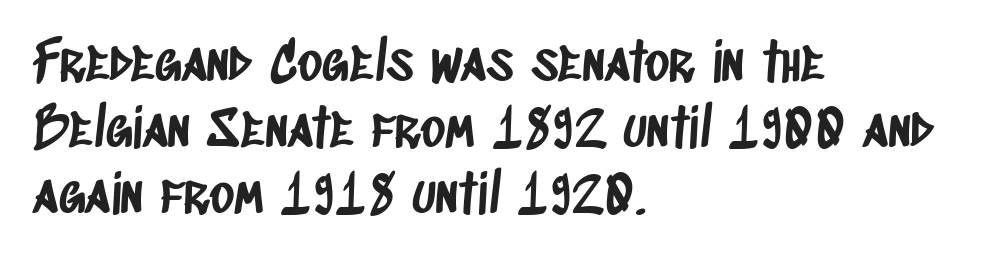
{"serif": "no", "width": "condensed", "stroke_contrast": "low", "x_height": "large", "monospaced": "no", "underline": "no", "align": "left", "line_spacing": "normal", "line_spacing_ratio": 1.25, "letter_spacing": "normal", "letter_spacing_em": 0.0, "glyph_px": 53}
